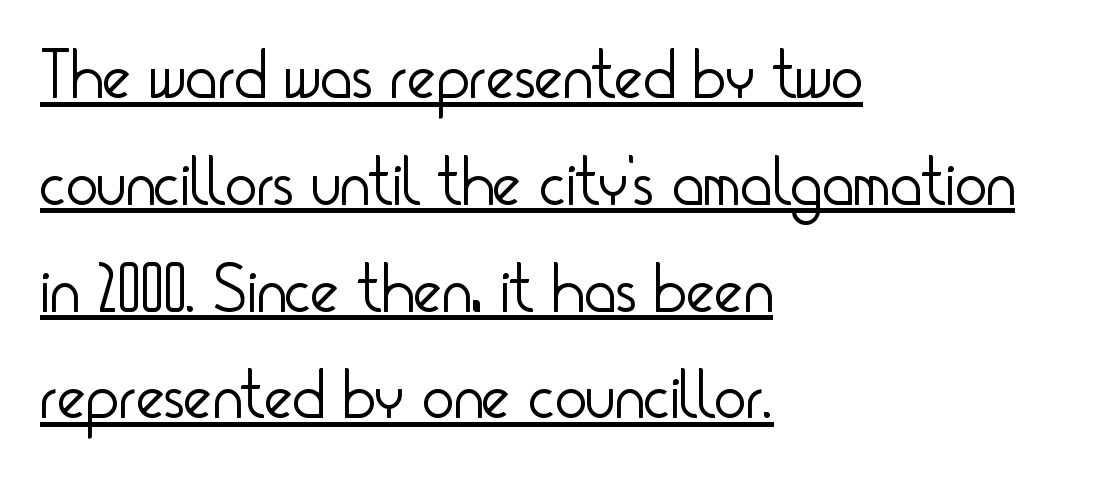
Q: Is the text bold? A: No.
Q: Is the text italic (slanted)? A: No, it is upright.
Q: Is the typeface a serif or a sans-serif typeface? A: Sans-serif.
Q: Is the text underlined? A: Yes.
Q: How is the paragraph aligned? A: Left-aligned.
Q: Is the spacing between letters normal or unusually wide? A: Normal.
Q: Is the spacing between lines tight, normal or loose? A: Normal.
Q: Width (condensed, normal, or wide)? A: Condensed.
Q: Stroke contrast? A: Low.
Q: x-height? A: Small.
Q: Monospaced? A: No.
